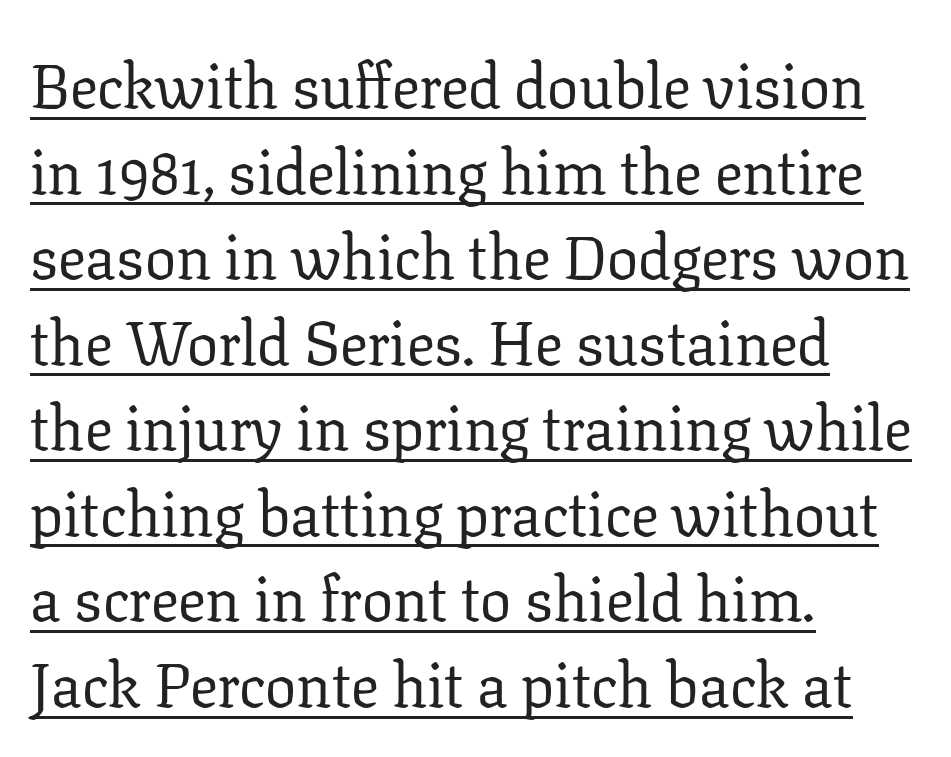
The image shows 62 px regular-weight serif type, upright; set left-aligned, normal line spacing (1.38x), normal letter spacing, underlined; low stroke contrast and a medium x-height.
